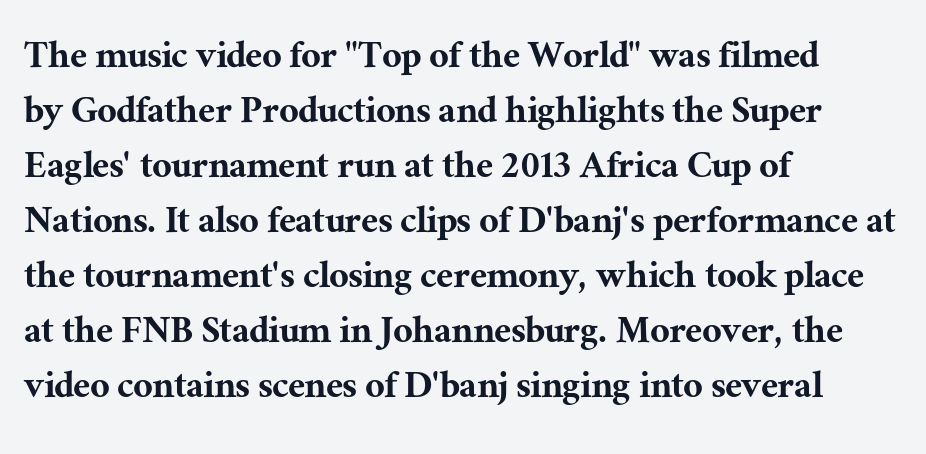
The image shows 43 px serif type, upright; set left-aligned, normal line spacing (1.28x), normal letter spacing, not underlined; medium stroke contrast and a medium x-height.
